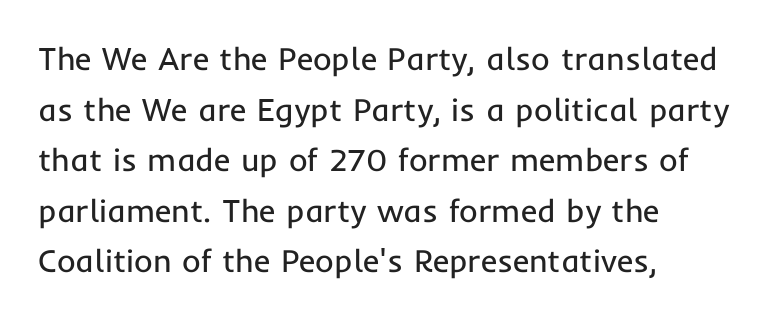
This sample has the flowing, uneven cadence of proportional lettering. Compared with typical paragraphs, the rows here are spaced about the same. A typesetter would call this zero additional tracking. No extra ink here — the face is not bold.
